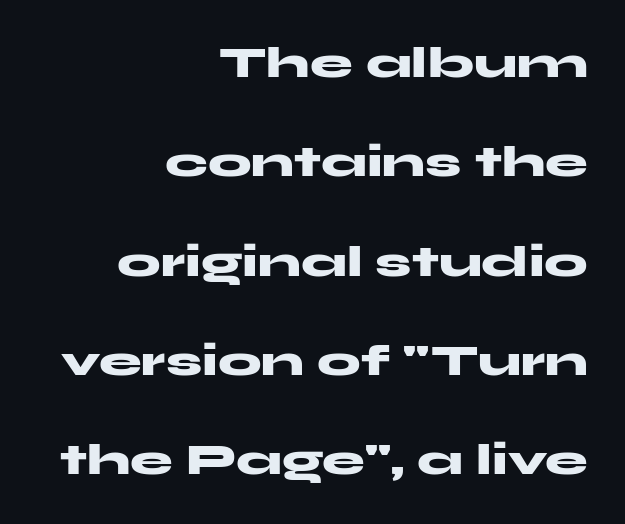
The image shows 43 px heavy, wide sans-serif type, upright; set right-aligned, loose line spacing (2.31x), normal letter spacing, not underlined; medium stroke contrast and a medium x-height.
